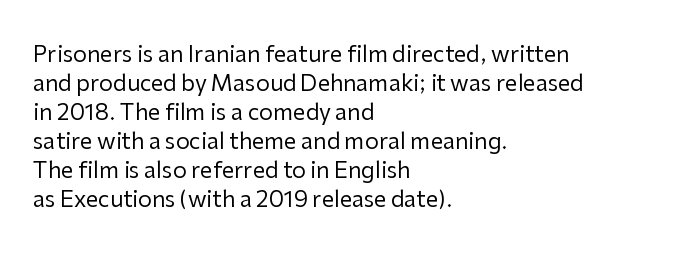
Tall strokes in this sample are plumb rather than angled. The passage shown has conventional tracking throughout. Every row of glyphs begins at an identical x-position on the left. A normal amount of white space separates one row of letters from the next. Type without underlining.
